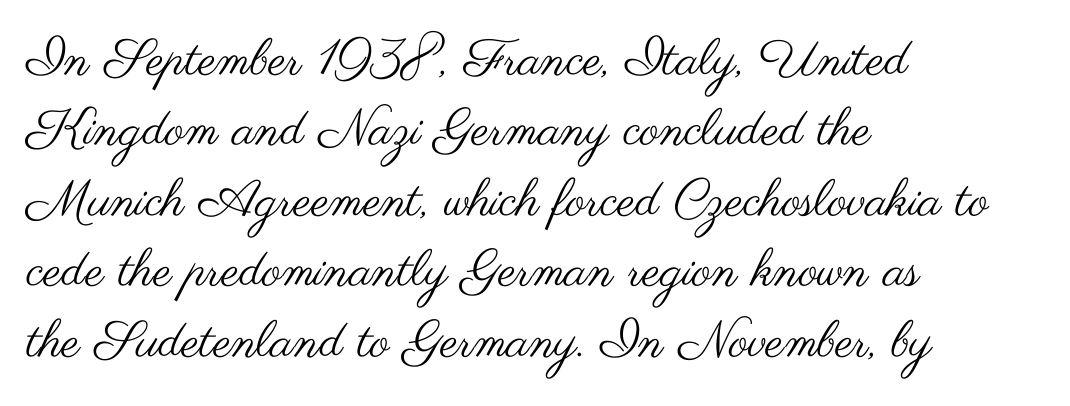
The rendering keeps characters at their native spacing. I'd call this a sans setting — the letters go barefoot. Underlining? Definitely not there. The lines in this sample share a left origin and differ only in where they stop.
